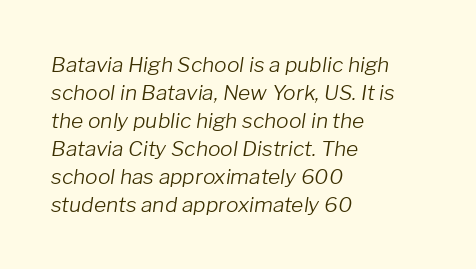
The image shows 21 px text type, italic (leaning right); set left-aligned, normal line spacing (1.33x), normal letter spacing, not underlined.
